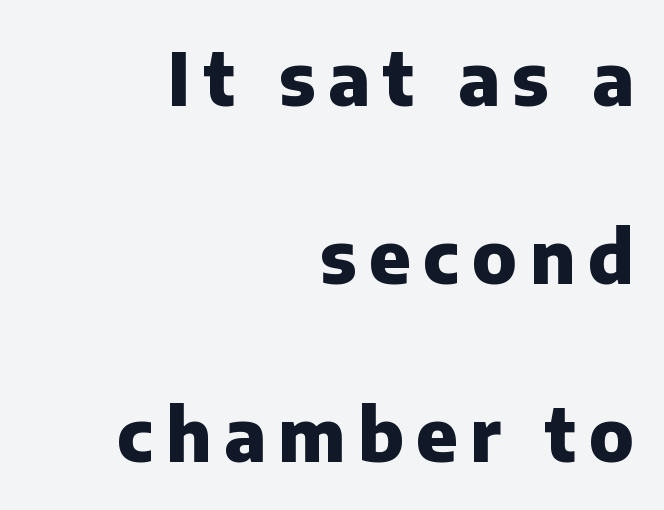
Q: Is the text bold? A: Yes.
Q: Is the text italic (slanted)? A: No, it is upright.
Q: Is the typeface a serif or a sans-serif typeface? A: Sans-serif.
Q: Is the text underlined? A: No.
Q: How is the paragraph aligned? A: Right-aligned.
Q: Is the spacing between lines tight, normal or loose? A: Loose.
Q: Width (condensed, normal, or wide)? A: Normal.
Q: Stroke contrast? A: Low.
Q: x-height? A: Medium.
Q: Monospaced? A: No.
